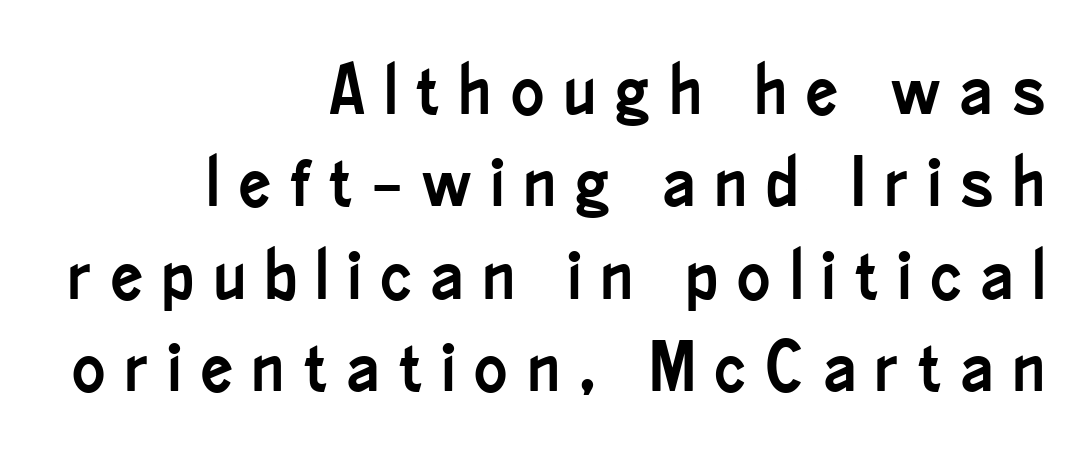
{"serif": "no", "italic": "no", "width": "condensed", "stroke_contrast": "low", "x_height": "small", "monospaced": "no", "underline": "no", "align": "right", "line_spacing": "normal", "line_spacing_ratio": 1.32, "letter_spacing": "wide", "letter_spacing_em": 0.28, "glyph_px": 70}
